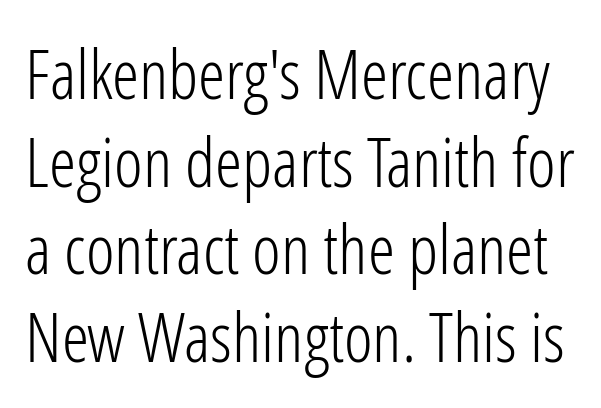
The face used here is proportionally spaced, like ordinary book or web type. Characters remain perfectly vertical along every line. The zone under the glyphs is completely vacant. In terms of leading, this rendering sits right in the middle. Weight: not bold — regular or lighter.
